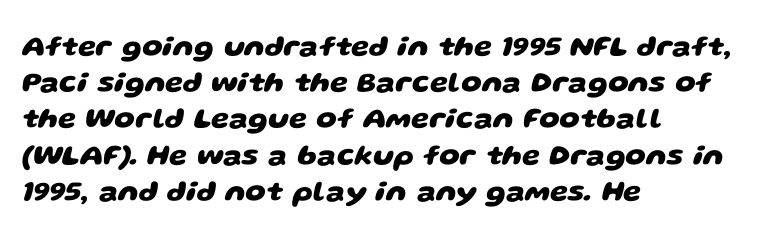
{"serif": "no", "bold": "yes", "weight": "heavy", "width": "wide", "stroke_contrast": "low", "x_height": "large", "monospaced": "no", "underline": "no", "align": "left", "line_spacing": "normal", "line_spacing_ratio": 1.25, "letter_spacing": "normal", "letter_spacing_em": 0.0, "glyph_px": 29}
